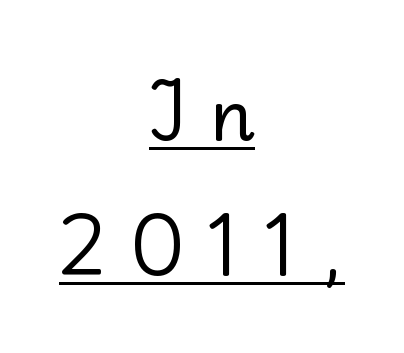
The image shows 69 px text type, upright; set centered, loose line spacing (1.95x), unusually wide letter spacing (+0.37 em), underlined; low stroke contrast and a small x-height.
